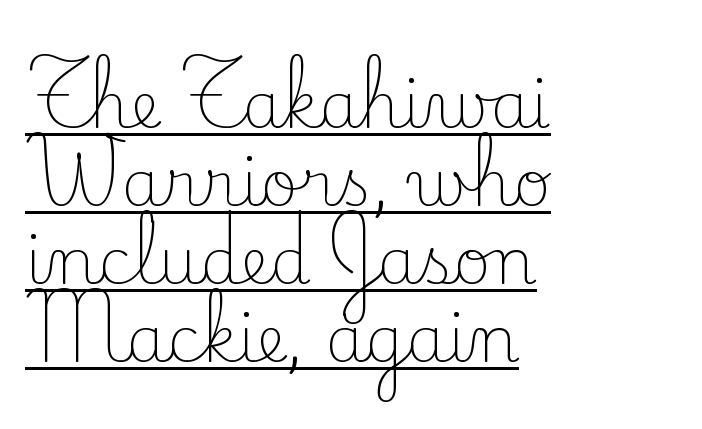
Q: Is the text bold? A: No.
Q: Is the text italic (slanted)? A: No, it is upright.
Q: Is the typeface a serif or a sans-serif typeface? A: Serif.
Q: Is the text underlined? A: Yes.
Q: How is the paragraph aligned? A: Left-aligned.
Q: Is the spacing between letters normal or unusually wide? A: Normal.
Q: Width (condensed, normal, or wide)? A: Normal.
Q: Stroke contrast? A: Low.
Q: x-height? A: Small.
Q: Monospaced? A: No.
